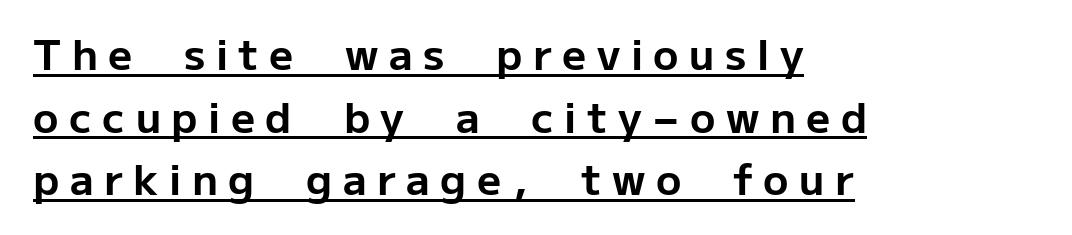
This block has exactly the height ordinary leading produces. A typographer would call this underscored text. Each letter keeps its own natural width here, so spacing adapts to shape. A typesetter would label this face a sans. Upright lettering throughout. Does the copy run flush right? No — it runs flush left.
